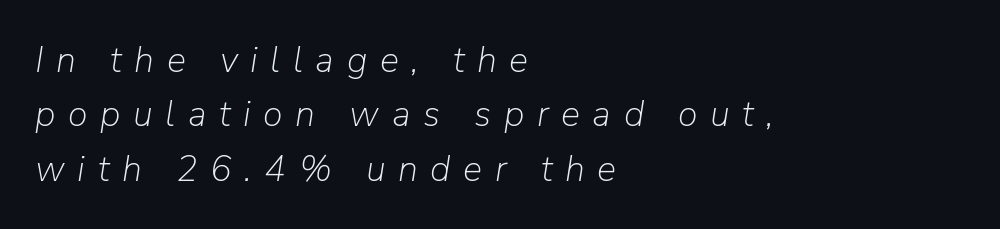
Q: Is the text bold? A: No.
Q: Is the text italic (slanted)? A: Yes, it leans right by about 9 degrees.
Q: Is the text underlined? A: No.
Q: How is the paragraph aligned? A: Left-aligned.
Q: Is the spacing between letters normal or unusually wide? A: Unusually wide.
Q: Is the spacing between lines tight, normal or loose? A: Normal.
Q: Width (condensed, normal, or wide)? A: Normal.
Q: Stroke contrast? A: Low.
Q: x-height? A: Medium.
Q: Monospaced? A: No.
